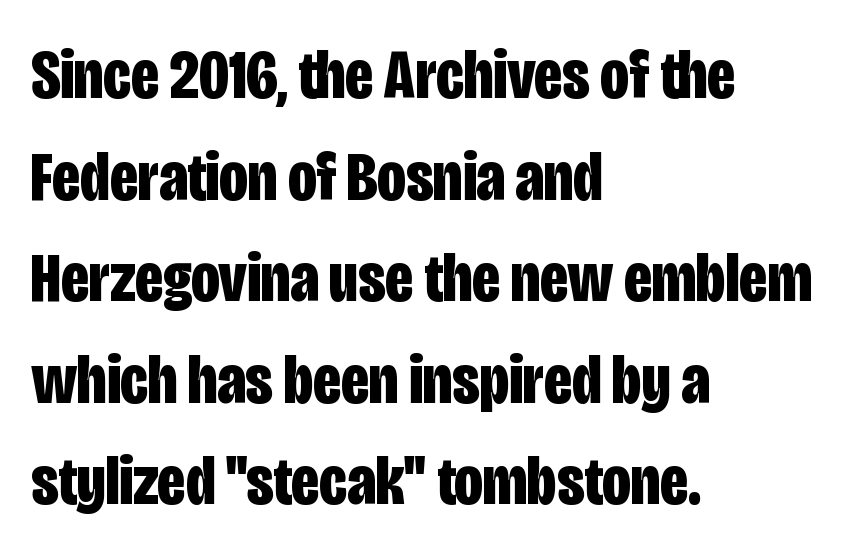
The image shows 71 px bold, condensed sans-serif type, upright; set left-aligned, normal line spacing (1.43x), normal letter spacing, not underlined; low stroke contrast and a large x-height.
